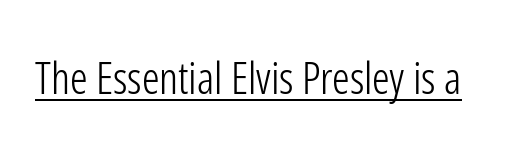
The image shows 44 px light, condensed sans-serif type, upright; set normal letter spacing, underlined; low stroke contrast and a medium x-height.
